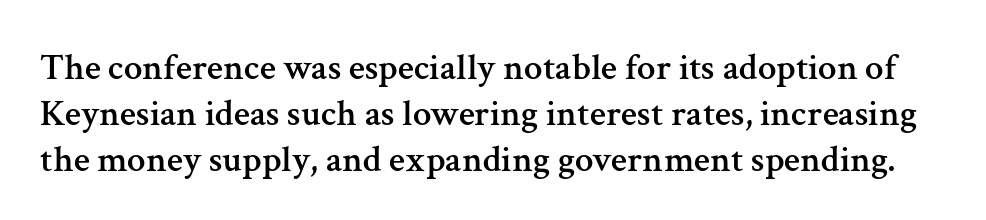
Letters rest on an invisible, unmarked baseline. The font's upright variant was chosen for this text. The letters carry serifs — small finishing strokes at the ends of their stems. Is the letter spacing exaggerated? No — it looks like the ordinary default.
